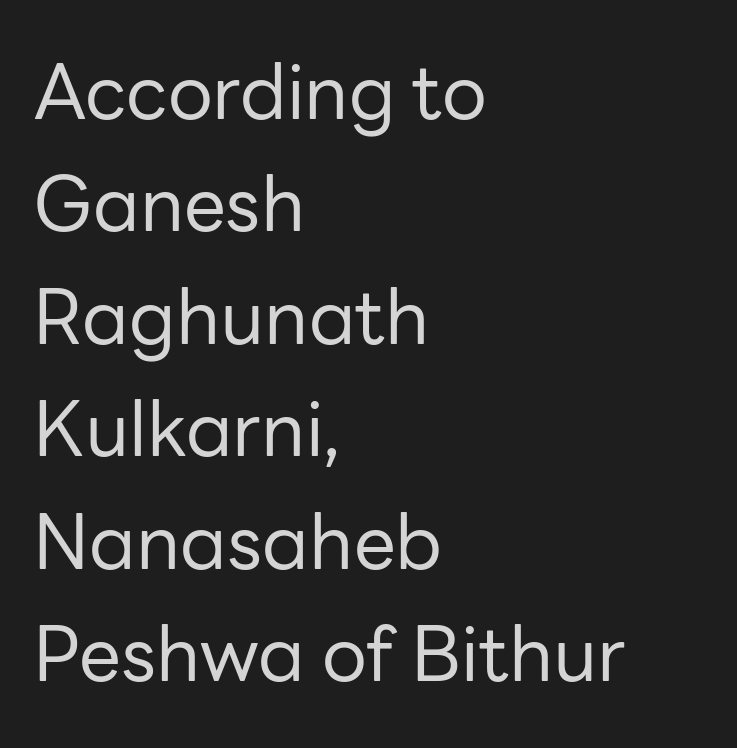
Q: Is the text bold? A: No.
Q: Is the text italic (slanted)? A: No, it is upright.
Q: Is the typeface a serif or a sans-serif typeface? A: Sans-serif.
Q: Is the text underlined? A: No.
Q: How is the paragraph aligned? A: Left-aligned.
Q: Is the spacing between letters normal or unusually wide? A: Normal.
Q: Is the spacing between lines tight, normal or loose? A: Normal.
Q: Width (condensed, normal, or wide)? A: Normal.
Q: Stroke contrast? A: Low.
Q: x-height? A: Medium.
Q: Monospaced? A: No.
